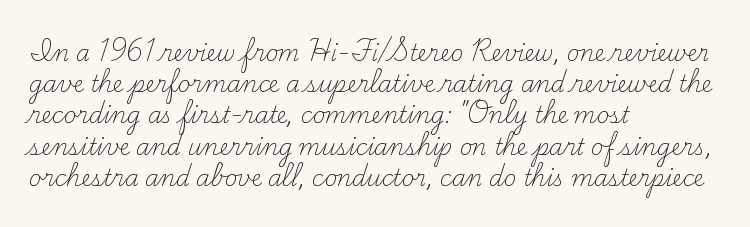
{"bold": "no", "underline": "no", "align": "left", "line_spacing": "normal", "line_spacing_ratio": 1.42, "letter_spacing": "normal", "letter_spacing_em": 0.0, "glyph_px": 22}
